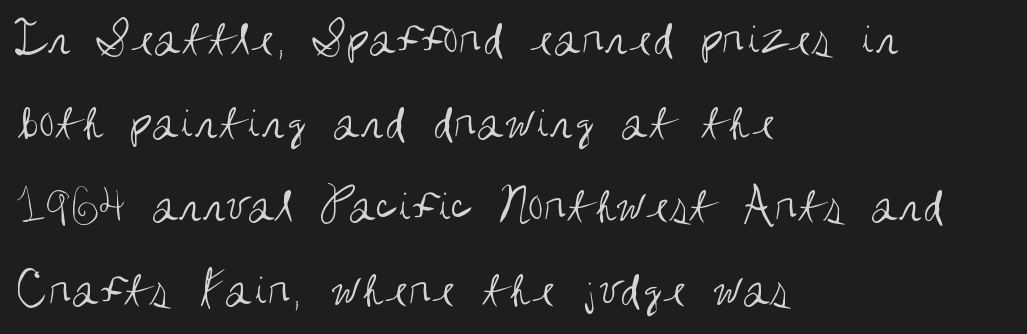
Honestly, the letter spacing is just normal — you wouldn't notice it. Is this a heavy cut? Hardly; it is regular or lighter. A typesetter would call this proportional, since set widths differ per character. The type family on display is of the sans-serif kind. Vertically, the passage feels balanced, rows spaced as you'd expect.
